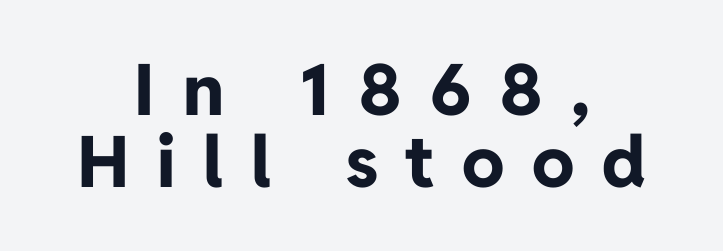
Q: Is the text bold? A: Yes.
Q: Is the text italic (slanted)? A: No, it is upright.
Q: Is the typeface a serif or a sans-serif typeface? A: Sans-serif.
Q: Is the text underlined? A: No.
Q: How is the paragraph aligned? A: Centered.
Q: Is the spacing between letters normal or unusually wide? A: Unusually wide.
Q: Is the spacing between lines tight, normal or loose? A: Tight.
Q: Width (condensed, normal, or wide)? A: Normal.
Q: Stroke contrast? A: Low.
Q: x-height? A: Medium.
Q: Monospaced? A: No.
